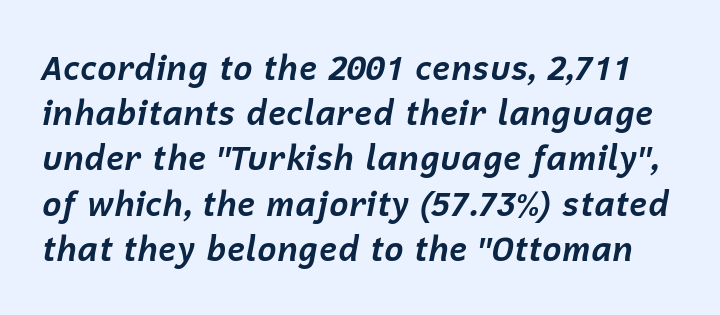
{"italic": "yes", "lean": "right", "slant_degrees": 12, "bold": "yes", "weight": "bold", "width": "normal", "stroke_contrast": "low", "x_height": "medium", "monospaced": "no", "underline": "no", "line_spacing": "normal", "line_spacing_ratio": 1.37, "letter_spacing": "normal", "letter_spacing_em": 0.0, "glyph_px": 33}
